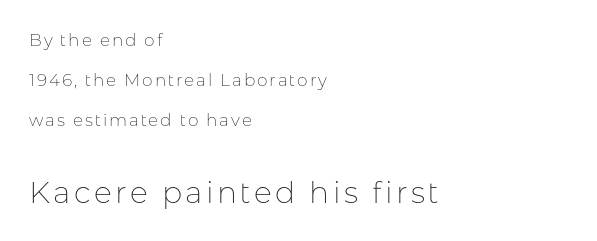
Spacing verdict: proportional, widths tailored to each character. A student would notice the bottom passage is typeset larger than what precedes it. Think standard paragraph weight, or any step lighter than that. In terms of posture, this sample is upright. The space between consecutive lines is lavish.
